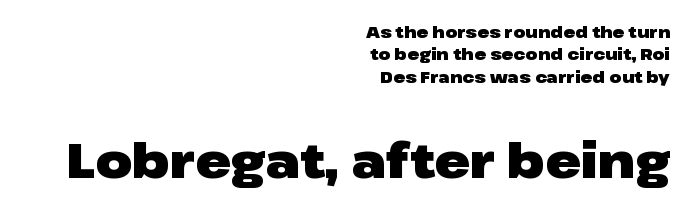
Q: Is the text bold? A: Yes.
Q: Is the text italic (slanted)? A: No, it is upright.
Q: Is the typeface a serif or a sans-serif typeface? A: Sans-serif.
Q: Is the text underlined? A: No.
Q: How is the paragraph aligned? A: Right-aligned.
Q: Is the spacing between letters normal or unusually wide? A: Normal.
Q: Is the spacing between lines tight, normal or loose? A: Normal.
Q: Which block of text is set in a larger size, the first (top) or the second (bottom)? A: The second (bottom) one.
Q: Width (condensed, normal, or wide)? A: Wide.
Q: Stroke contrast? A: Low.
Q: x-height? A: Medium.
Q: Monospaced? A: No.
